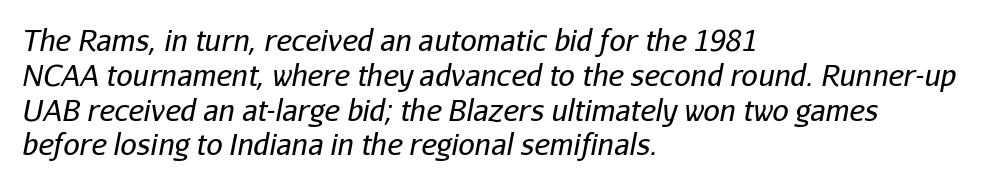
{"italic": "yes", "lean": "right", "slant_degrees": 11, "bold": "no", "weight": "regular", "width": "normal", "stroke_contrast": "low", "x_height": "medium", "monospaced": "no", "underline": "no", "align": "left", "line_spacing_ratio": 1.2, "letter_spacing": "normal", "letter_spacing_em": 0.0, "glyph_px": 29}
